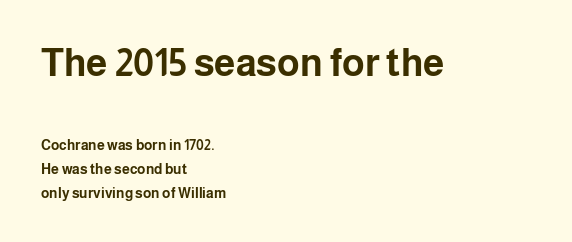
Upright lettering throughout. The space directly below the letters is spotless. The typesetting leans heavy: a genuine bold. Casual observation: everything's shoved over to the left.
